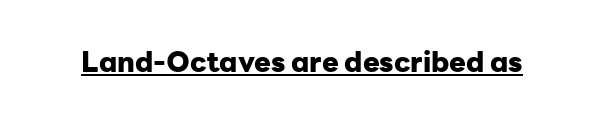
{"serif": "no", "italic": "no", "bold": "yes", "weight": "heavy", "width": "normal", "stroke_contrast": "low", "x_height": "medium", "monospaced": "no", "underline": "yes", "letter_spacing": "normal", "letter_spacing_em": 0.0, "glyph_px": 28}
